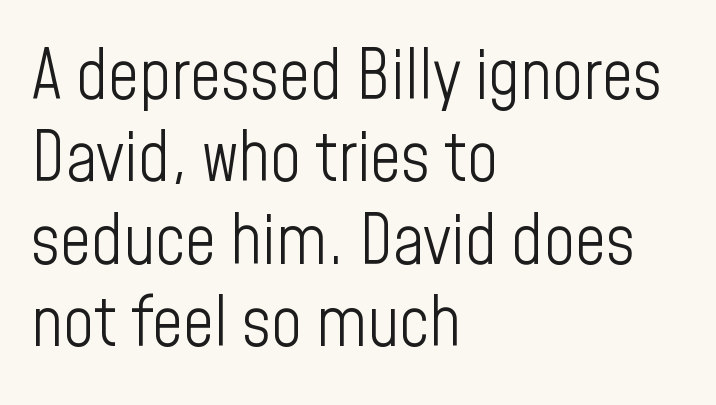
Q: Is the text bold? A: No.
Q: Is the text italic (slanted)? A: No, it is upright.
Q: Is the typeface a serif or a sans-serif typeface? A: Sans-serif.
Q: Is the text underlined? A: No.
Q: How is the paragraph aligned? A: Left-aligned.
Q: Is the spacing between letters normal or unusually wide? A: Normal.
Q: Width (condensed, normal, or wide)? A: Condensed.
Q: Stroke contrast? A: Low.
Q: x-height? A: Medium.
Q: Monospaced? A: No.
